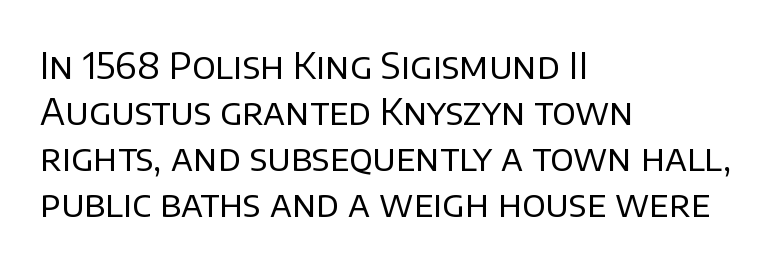
Q: Is the text bold? A: No.
Q: Is the text italic (slanted)? A: No, it is upright.
Q: Is the typeface a serif or a sans-serif typeface? A: Sans-serif.
Q: Is the text underlined? A: No.
Q: How is the paragraph aligned? A: Left-aligned.
Q: Is the spacing between letters normal or unusually wide? A: Normal.
Q: Width (condensed, normal, or wide)? A: Normal.
Q: Stroke contrast? A: Low.
Q: x-height? A: Large.
Q: Monospaced? A: No.
